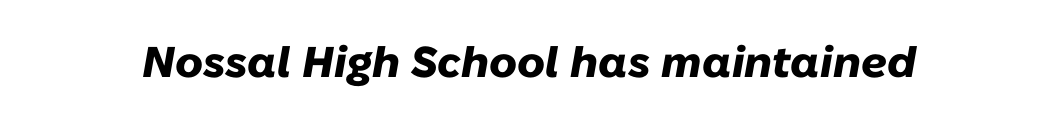
The image shows 43 px heavy type, italic (leaning right); set normal letter spacing, not underlined; low stroke contrast and a medium x-height.
